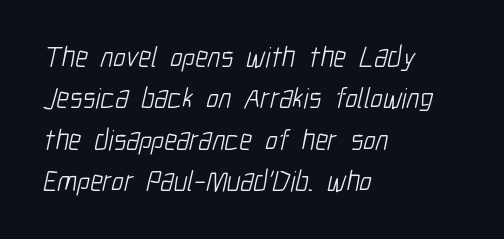
Ink coverage per letter is moderate at most. Here the designer chose a conventional face with non-uniform glyph widths. The glyphs are unaccompanied by any horizontal stroke below them. This is sans-serif lettering, the kind often seen on screens and signage.
